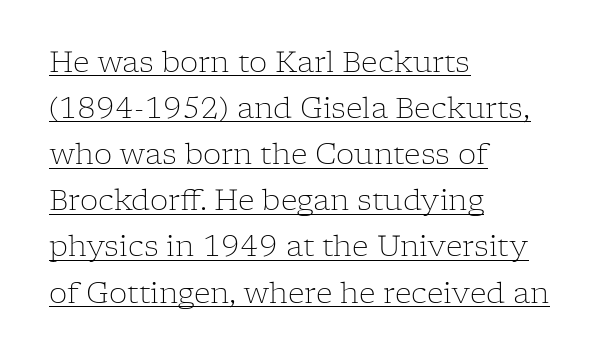
Q: Is the text bold? A: No.
Q: Is the text italic (slanted)? A: No, it is upright.
Q: Is the typeface a serif or a sans-serif typeface? A: Serif.
Q: Is the text underlined? A: Yes.
Q: How is the paragraph aligned? A: Left-aligned.
Q: Is the spacing between letters normal or unusually wide? A: Normal.
Q: Is the spacing between lines tight, normal or loose? A: Normal.
Q: Width (condensed, normal, or wide)? A: Normal.
Q: Stroke contrast? A: Low.
Q: x-height? A: Medium.
Q: Monospaced? A: No.
